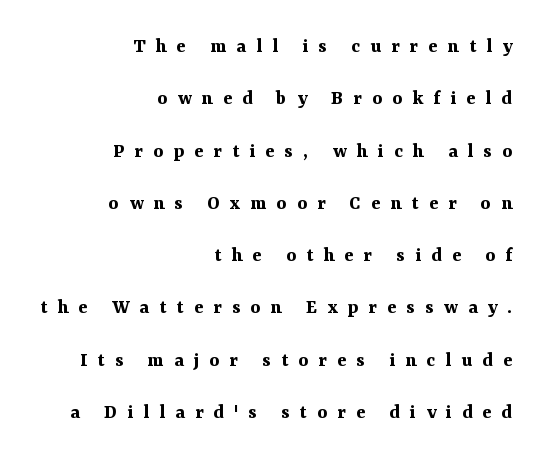
The image shows 21 px bold type, upright; set right-aligned, loose line spacing (2.49x), unusually wide letter spacing (+0.48 em), not underlined.
